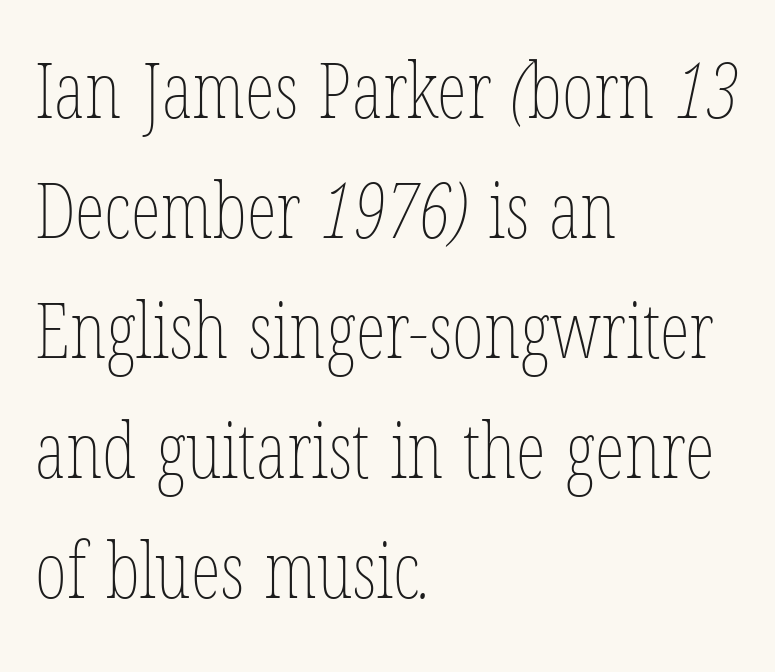
The image shows 77 px thin, condensed type; set left-aligned, normal line spacing (1.56x), normal letter spacing, not underlined; low stroke contrast and a medium x-height.
